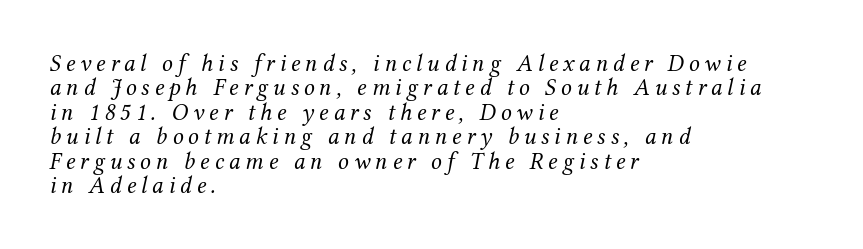
Q: Is the text bold? A: No.
Q: Is the text italic (slanted)? A: Yes, it leans right by about 12 degrees.
Q: Is the text underlined? A: No.
Q: How is the paragraph aligned? A: Left-aligned.
Q: Is the spacing between letters normal or unusually wide? A: Unusually wide.
Q: Is the spacing between lines tight, normal or loose? A: Tight.
